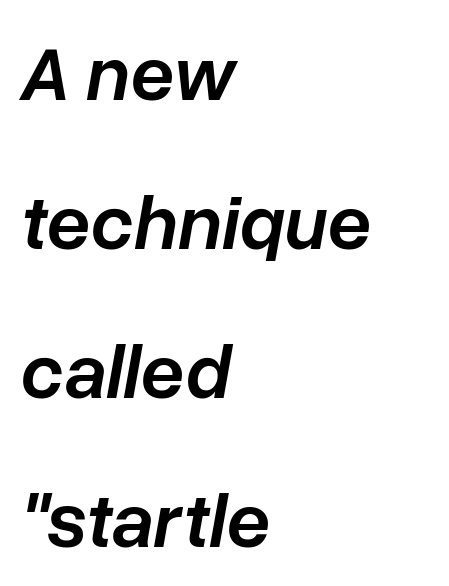
The typesetter chose a ragged-right arrangement here. How would I describe the line gaps? Wide and relaxed. Decoration check: the copy has no underline. Observe the ordinary spacing: letters are neighbours, not strangers. Characters are canted at an angle relative to the baseline's perpendicular. Varying glyph widths throughout — classic text-font behaviour.
